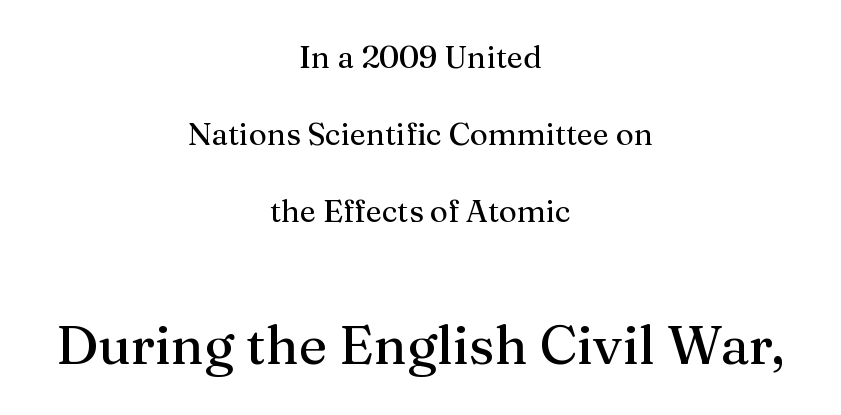
The font family rendered here belongs to the serif group. In terms of posture, this sample is upright. Check the space under the baseline: it is left empty. The letters sit at their default tracking, neither squeezed nor spread.
